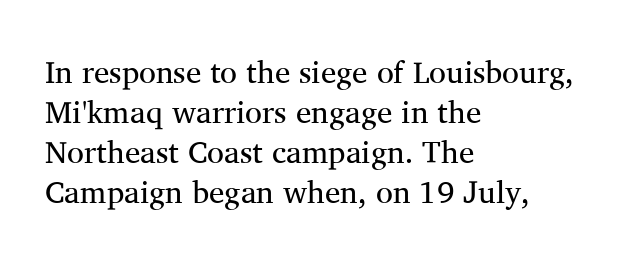
{"serif": "yes", "italic": "no", "bold": "no", "weight": "regular", "width": "normal", "stroke_contrast": "medium", "x_height": "medium", "monospaced": "no", "underline": "no", "align": "left", "line_spacing": "normal", "line_spacing_ratio": 1.29, "letter_spacing": "normal", "letter_spacing_em": 0.0, "glyph_px": 31}
